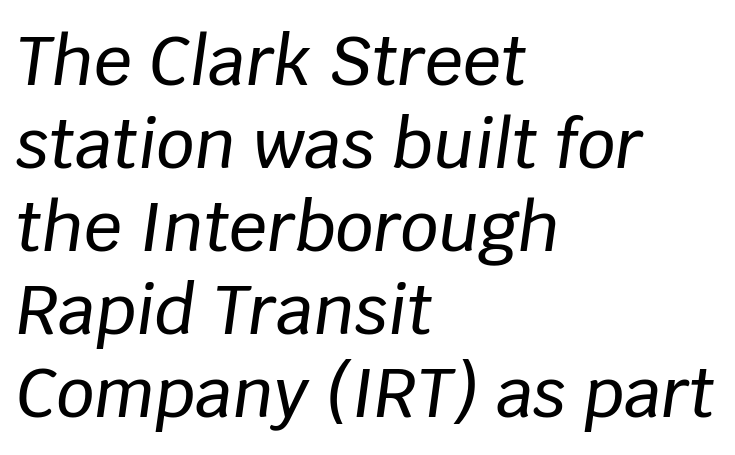
The image shows 67 px text type, italic (leaning right); set left-aligned, line spacing 1.24x, normal letter spacing, not underlined; low stroke contrast and a large x-height.
